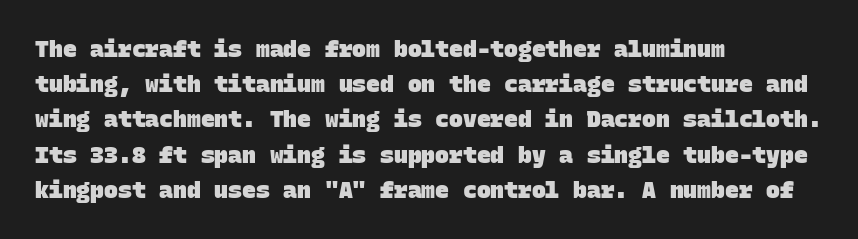
{"bold": "yes", "underline": "no", "align": "left", "line_spacing": "normal", "line_spacing_ratio": 1.53, "letter_spacing": "normal", "letter_spacing_em": 0.0, "glyph_px": 23}
